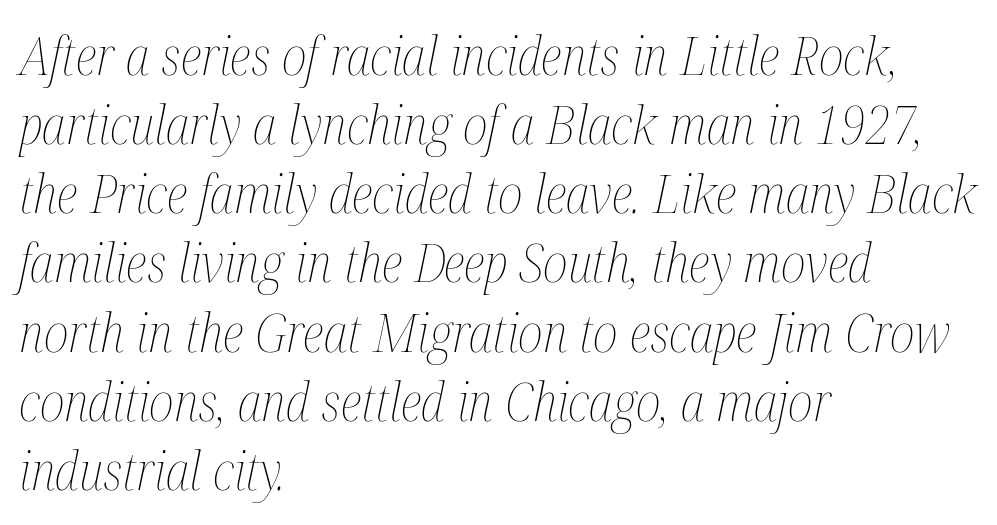
The face used here is rendered with its standard letterfit. The strip under each line holds only bare page. Honestly, the row spacing looks completely unremarkable. The passage shown is not bold in any degree. Is this a fixed-width face? No — the glyphs have proportional, varying widths.
